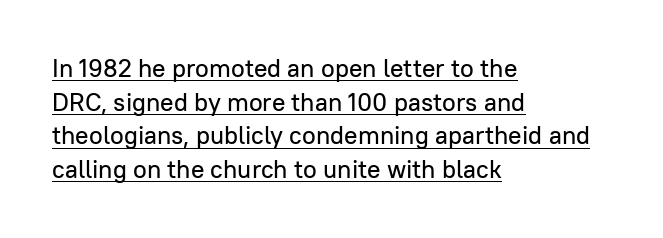
Q: Is the text italic (slanted)? A: No, it is upright.
Q: Is the text underlined? A: Yes.
Q: How is the paragraph aligned? A: Left-aligned.
Q: Is the spacing between letters normal or unusually wide? A: Normal.
Q: Is the spacing between lines tight, normal or loose? A: Normal.
